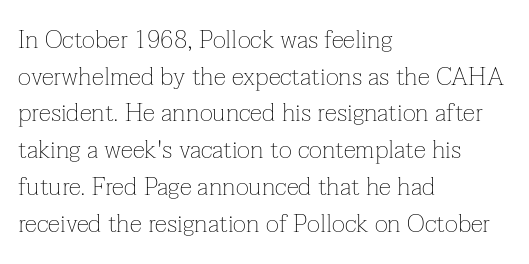
The image shows 25 px text type, upright; set left-aligned, normal line spacing (1.47x), normal letter spacing, not underlined.
